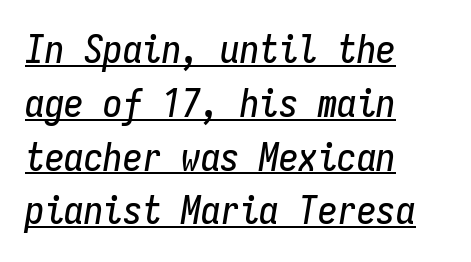
The image shows 39 px condensed type, italic (leaning right), monospaced; set left-aligned, normal line spacing (1.38x), normal letter spacing, underlined; low stroke contrast and a medium x-height.
